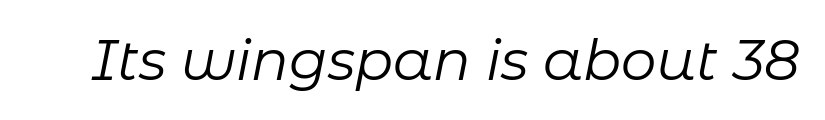
Q: Is the text bold? A: No.
Q: Is the text italic (slanted)? A: Yes, it leans right by about 11 degrees.
Q: Is the text underlined? A: No.
Q: Is the spacing between letters normal or unusually wide? A: Normal.
Q: Width (condensed, normal, or wide)? A: Normal.
Q: Stroke contrast? A: Low.
Q: x-height? A: Medium.
Q: Monospaced? A: No.
